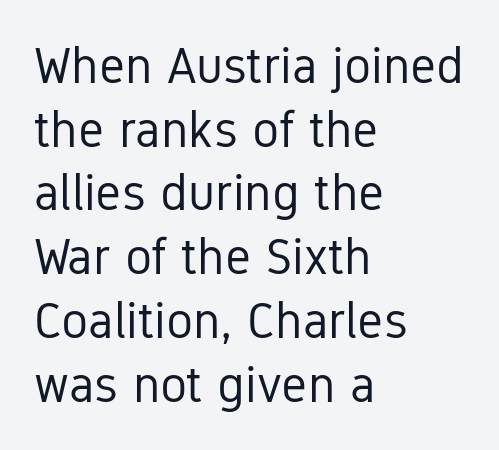
{"serif": "no", "italic": "no", "bold": "no", "weight": "regular", "width": "condensed", "stroke_contrast": "low", "x_height": "medium", "monospaced": "no", "underline": "no", "align": "left", "line_spacing": "normal", "line_spacing_ratio": 1.25, "letter_spacing": "normal", "letter_spacing_em": 0.0, "glyph_px": 51}
